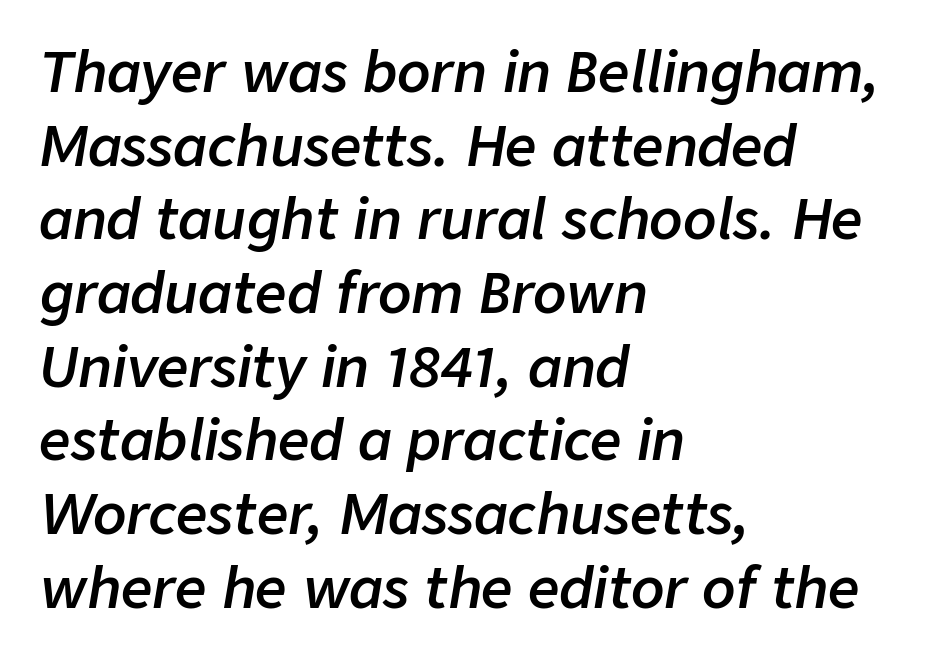
Q: Is the text bold? A: Semi-bold.
Q: Is the text italic (slanted)? A: Yes, it leans right by about 9 degrees.
Q: Is the text underlined? A: No.
Q: How is the paragraph aligned? A: Left-aligned.
Q: Is the spacing between letters normal or unusually wide? A: Normal.
Q: Is the spacing between lines tight, normal or loose? A: Normal.
Q: Width (condensed, normal, or wide)? A: Normal.
Q: Stroke contrast? A: Low.
Q: x-height? A: Medium.
Q: Monospaced? A: No.
